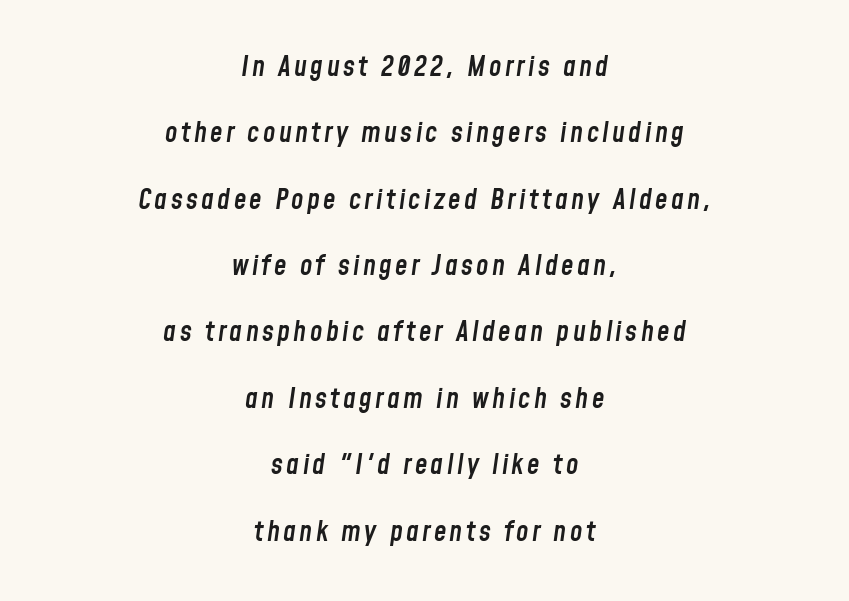
Q: Is the text bold? A: Semi-bold.
Q: Is the text italic (slanted)? A: Yes, it leans right by about 8 degrees.
Q: Is the text underlined? A: No.
Q: How is the paragraph aligned? A: Centered.
Q: Is the spacing between lines tight, normal or loose? A: Loose.
Q: Width (condensed, normal, or wide)? A: Condensed.
Q: Stroke contrast? A: Low.
Q: x-height? A: Medium.
Q: Monospaced? A: No.
